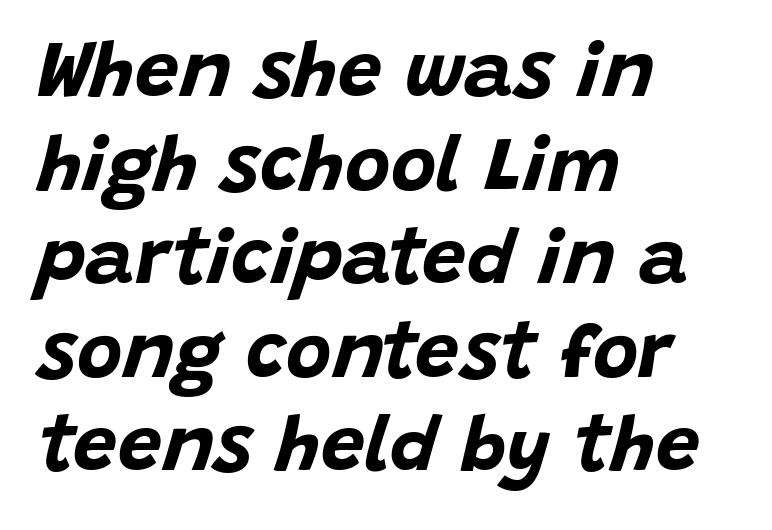
The image shows 78 px bold type, italic (leaning right); set left-aligned, line spacing 1.2x, normal letter spacing, not underlined; low stroke contrast and a large x-height.
